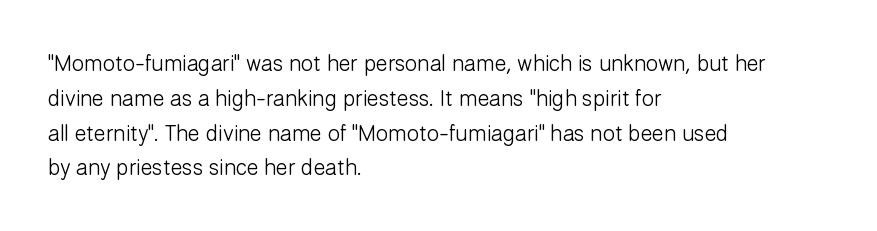
All the whitespace from short lines collects on the right. No extra tracking has been applied to these lines. Characters remain perfectly vertical along every line. The space beneath each line is pristine and unruled. Vertical stems look standard width or narrower in stroke.
